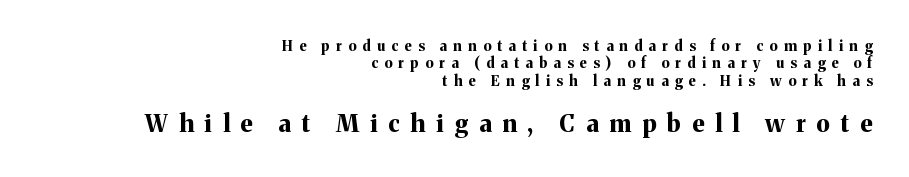
{"italic": "no", "bold": "yes", "underline": "no", "align": "right", "line_spacing_ratio": 1.24, "letter_spacing": "wide", "letter_spacing_em": 0.46, "larger_block": "second", "size_ratio": 1.71, "glyph_px": 24}
